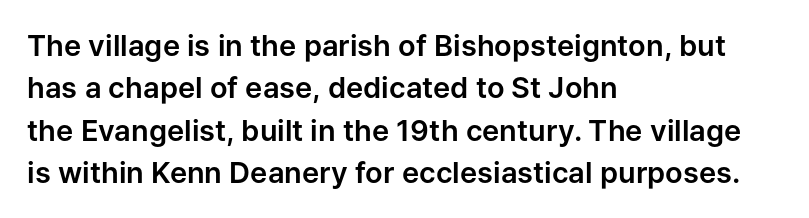
The image shows 29 px sans-serif type, upright; set left-aligned, normal line spacing (1.46x), normal letter spacing, not underlined; low stroke contrast and a medium x-height.
